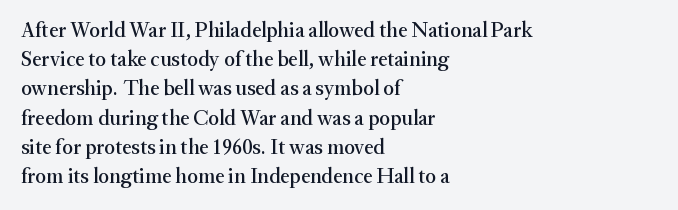
Each word holds together tightly as a unit, with standard inter-letter gaps. Left-aligned paragraph, ragged on the right. The vertical gap from one line to the next is medium. Nope, not italic — everything's standing straight. Check the space under the baseline: it is left empty.
